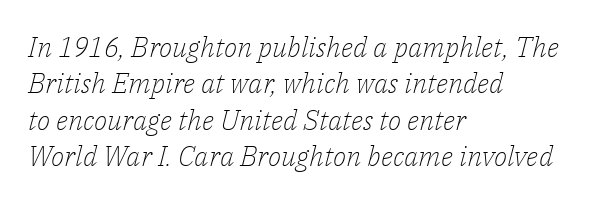
The image shows 28 px light serif type, italic (leaning right); set left-aligned, normal line spacing (1.3x), normal letter spacing, not underlined; low stroke contrast and a medium x-height.
